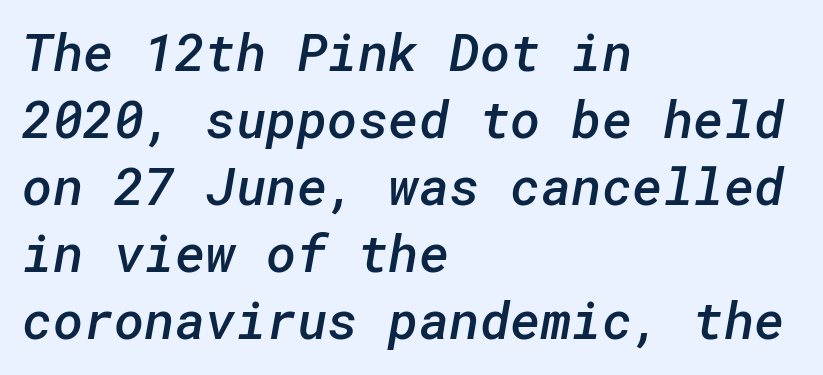
{"serif": "no", "bold": "semi", "weight": "semibold", "width": "normal", "stroke_contrast": "low", "x_height": "medium", "underline": "no", "align": "left", "line_spacing": "normal", "line_spacing_ratio": 1.29, "letter_spacing": "normal", "letter_spacing_em": 0.0, "glyph_px": 52}
